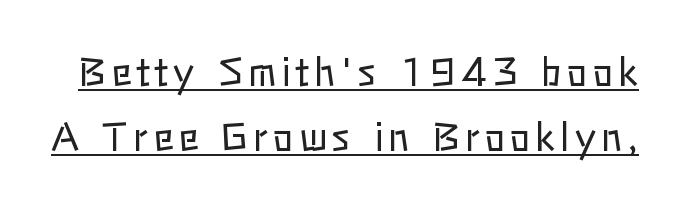
Note the varied advance widths — an 'i' is clearly narrower than an 'm'. You can see a thin bar hugging the bottom of the glyphs. Do the letters lean? They stand straight. Heaviness? Minimal to ordinary, like unemphasized prose.
